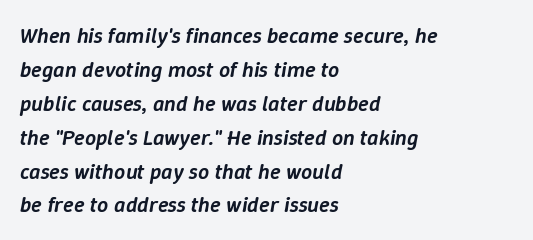
Q: Is the text bold? A: Semi-bold.
Q: Is the text italic (slanted)? A: Yes, it leans right by about 9 degrees.
Q: Is the text underlined? A: No.
Q: How is the paragraph aligned? A: Left-aligned.
Q: Is the spacing between letters normal or unusually wide? A: Normal.
Q: Is the spacing between lines tight, normal or loose? A: Normal.
